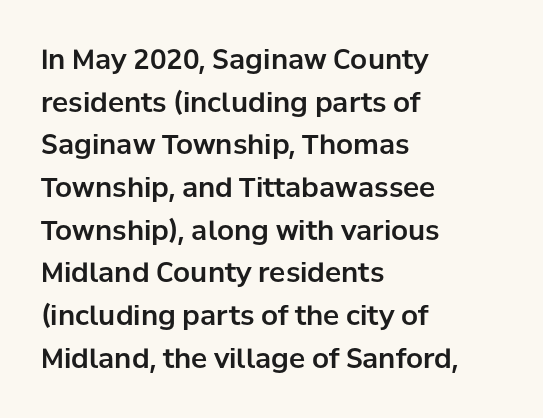
Q: Is the text italic (slanted)? A: No, it is upright.
Q: Is the text underlined? A: No.
Q: How is the paragraph aligned? A: Left-aligned.
Q: Is the spacing between letters normal or unusually wide? A: Normal.
Q: Is the spacing between lines tight, normal or loose? A: Normal.
